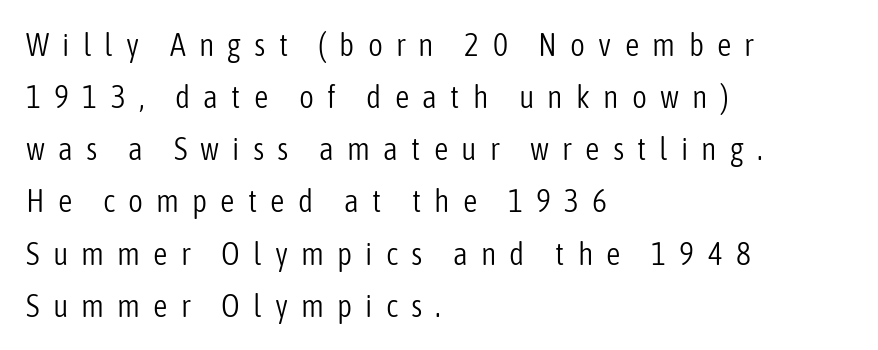
Q: Is the text bold? A: No.
Q: Is the text italic (slanted)? A: No, it is upright.
Q: Is the typeface a serif or a sans-serif typeface? A: Sans-serif.
Q: Is the text underlined? A: No.
Q: How is the paragraph aligned? A: Left-aligned.
Q: Is the spacing between letters normal or unusually wide? A: Unusually wide.
Q: Is the spacing between lines tight, normal or loose? A: Normal.
Q: Width (condensed, normal, or wide)? A: Condensed.
Q: Stroke contrast? A: Low.
Q: x-height? A: Medium.
Q: Monospaced? A: No.
